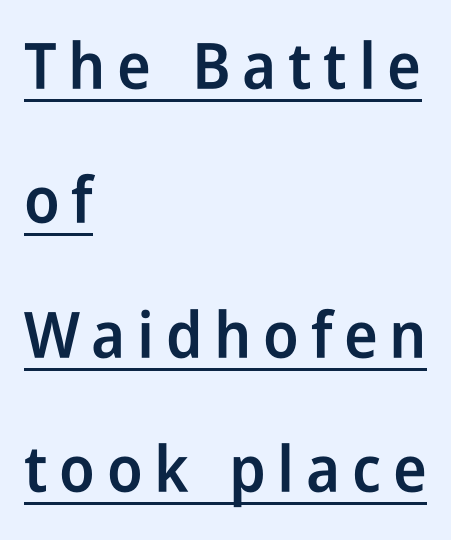
Q: Is the text bold? A: Semi-bold.
Q: Is the text italic (slanted)? A: No, it is upright.
Q: Is the typeface a serif or a sans-serif typeface? A: Sans-serif.
Q: Is the text underlined? A: Yes.
Q: How is the paragraph aligned? A: Left-aligned.
Q: Is the spacing between lines tight, normal or loose? A: Loose.
Q: Width (condensed, normal, or wide)? A: Condensed.
Q: Stroke contrast? A: Low.
Q: x-height? A: Medium.
Q: Monospaced? A: No.
